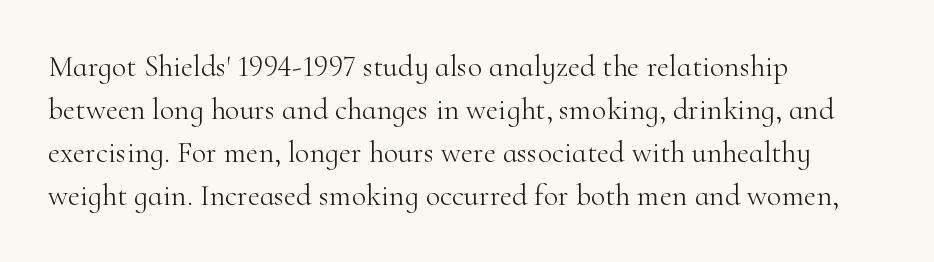
Q: Is the text bold? A: No.
Q: Is the text italic (slanted)? A: No, it is upright.
Q: Is the typeface a serif or a sans-serif typeface? A: Serif.
Q: Is the text underlined? A: No.
Q: How is the paragraph aligned? A: Left-aligned.
Q: Is the spacing between letters normal or unusually wide? A: Normal.
Q: Is the spacing between lines tight, normal or loose? A: Normal.
Q: Width (condensed, normal, or wide)? A: Normal.
Q: Stroke contrast? A: High.
Q: x-height? A: Small.
Q: Monospaced? A: No.
